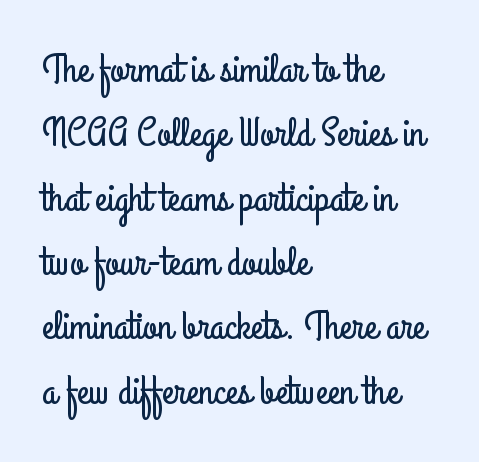
{"serif": "no", "width": "condensed", "stroke_contrast": "low", "x_height": "small", "monospaced": "no", "underline": "no", "align": "left", "line_spacing": "normal", "line_spacing_ratio": 1.57, "letter_spacing": "normal", "letter_spacing_em": 0.0, "glyph_px": 41}
